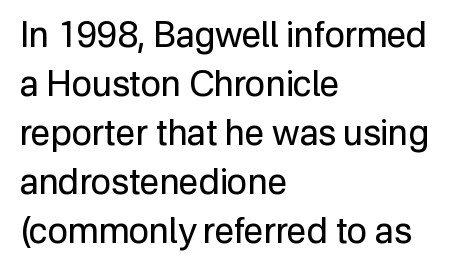
The image shows 35 px regular-weight sans-serif type, upright; set left-aligned, normal line spacing (1.4x), normal letter spacing, not underlined; low stroke contrast and a medium x-height.
